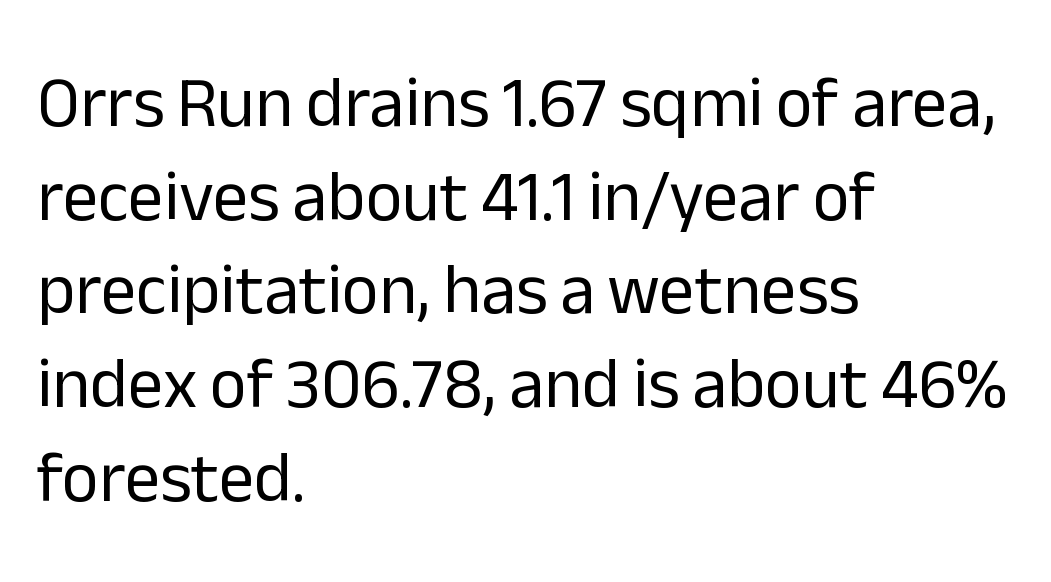
Q: Is the text bold? A: No.
Q: Is the text italic (slanted)? A: No, it is upright.
Q: Is the typeface a serif or a sans-serif typeface? A: Sans-serif.
Q: Is the text underlined? A: No.
Q: How is the paragraph aligned? A: Left-aligned.
Q: Is the spacing between letters normal or unusually wide? A: Normal.
Q: Is the spacing between lines tight, normal or loose? A: Normal.
Q: Width (condensed, normal, or wide)? A: Normal.
Q: Stroke contrast? A: Low.
Q: x-height? A: Medium.
Q: Monospaced? A: No.
